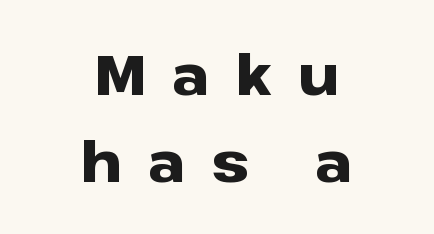
Where is the straight margin? There isn't one; the lines are centered. Substantial extra tracking has been applied to these lines. The face used here is proportionally spaced, like ordinary book or web type. Rows of type keep a routine distance in the vertical direction. A sans-serif font was chosen for this passage.
